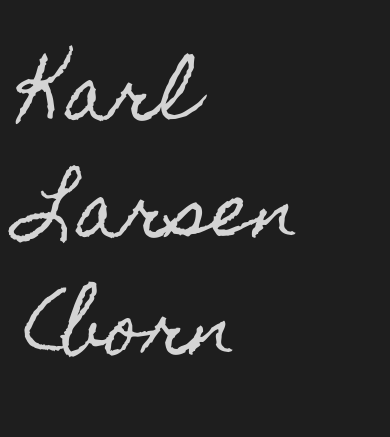
The image shows 73 px condensed type; set left-aligned, normal line spacing (1.6x), normal letter spacing, not underlined; a small x-height.
